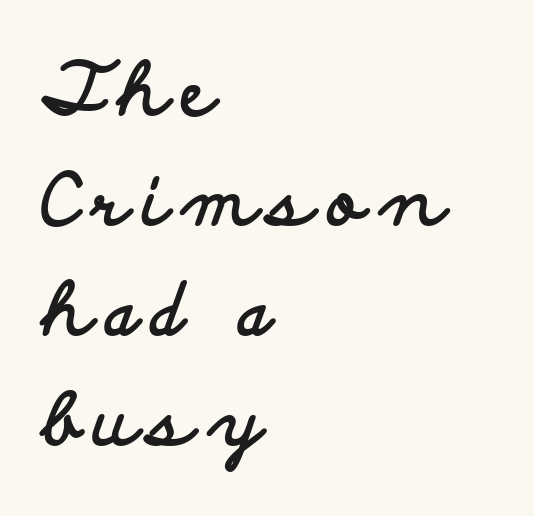
Grotesque or geometric, the face here clearly has no serifs. Line spacing here is normal. Think of a printed novel: that variable character pitch is what you see here.
